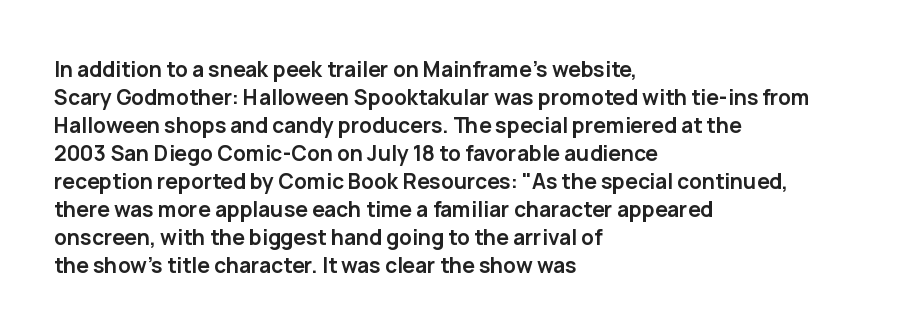
Style check: upright. Reading down the block, your eye returns to a fixed left position each line. This rendering leaves character spacing at its baseline value. Check under the words: just untouched page.
